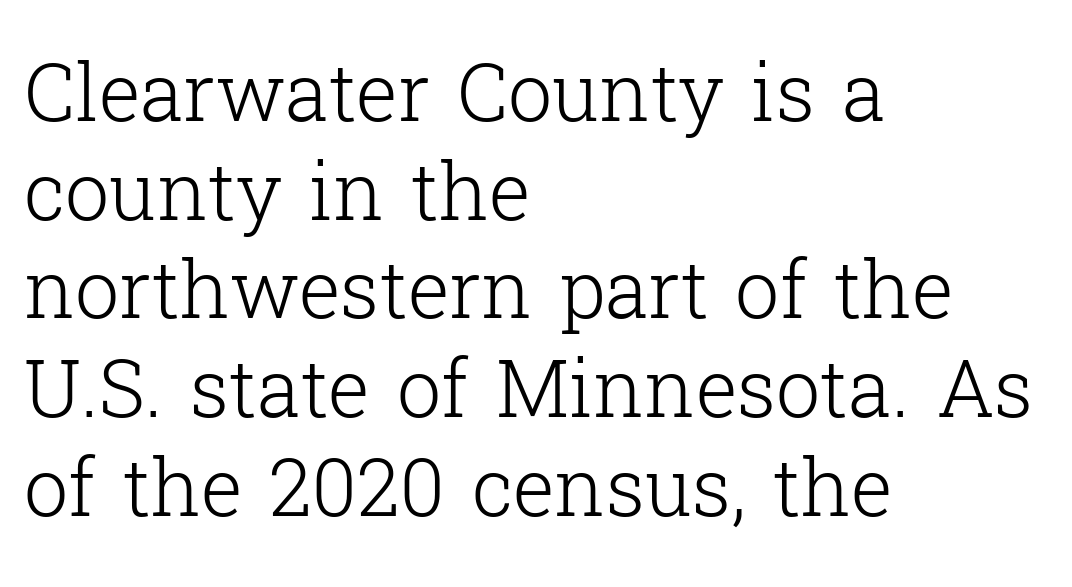
{"serif": "yes", "italic": "no", "bold": "no", "weight": "light", "width": "normal", "stroke_contrast": "low", "x_height": "medium", "monospaced": "no", "underline": "no", "align": "left", "line_spacing": "normal", "line_spacing_ratio": 1.25, "letter_spacing": "normal", "letter_spacing_em": 0.0, "glyph_px": 79}
